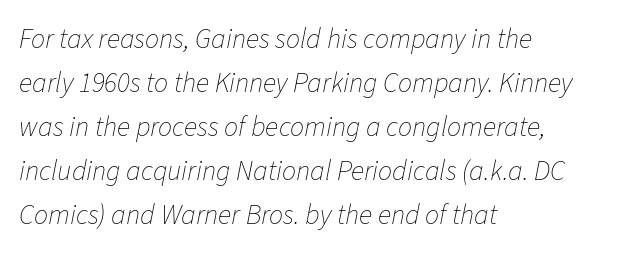
The image shows 28 px thin type, italic (leaning right); set left-aligned, normal line spacing (1.57x), normal letter spacing, not underlined; low stroke contrast and a medium x-height.
